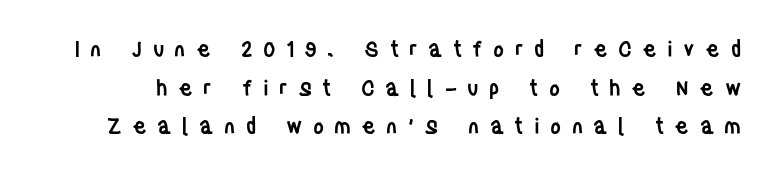
{"italic": "no", "bold": "semi", "underline": "no", "line_spacing_ratio": 1.84, "letter_spacing": "wide", "letter_spacing_em": 0.49, "glyph_px": 21}
